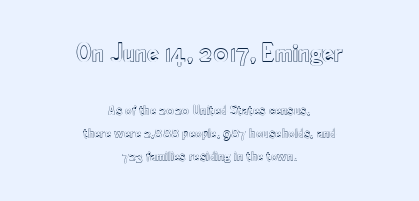
{"italic": "no", "underline": "no", "align": "center", "line_spacing": "normal", "line_spacing_ratio": 1.62, "letter_spacing": "normal", "letter_spacing_em": 0.0, "larger_block": "first", "size_ratio": 1.93, "glyph_px": 27}
